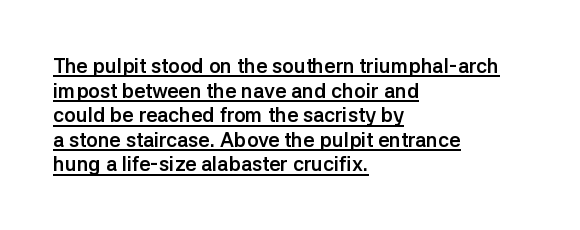
The image shows 20 px bold type, upright; set left-aligned, line spacing 1.23x, normal letter spacing, underlined.
